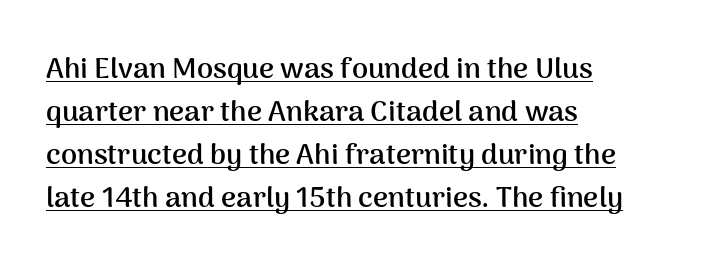
{"serif": "no", "italic": "no", "bold": "yes", "weight": "semibold", "width": "normal", "stroke_contrast": "medium", "x_height": "medium", "monospaced": "no", "underline": "yes", "align": "left", "line_spacing": "normal", "line_spacing_ratio": 1.48, "letter_spacing": "normal", "letter_spacing_em": 0.0, "glyph_px": 29}
